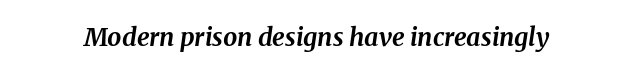
{"italic": "yes", "lean": "right", "slant_degrees": 8, "bold": "yes", "underline": "no", "letter_spacing": "normal", "letter_spacing_em": 0.0, "glyph_px": 25}
